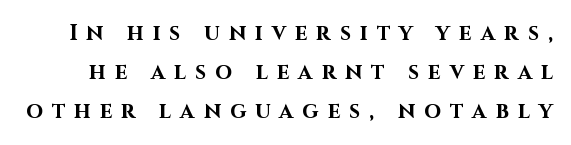
{"italic": "no", "bold": "yes", "underline": "no", "line_spacing_ratio": 1.77, "letter_spacing": "wide", "letter_spacing_em": 0.41, "glyph_px": 22}
